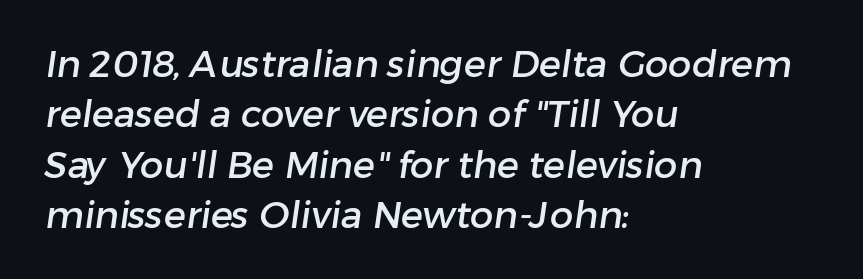
Q: Is the typeface a serif or a sans-serif typeface? A: Sans-serif.
Q: Is the text underlined? A: No.
Q: How is the paragraph aligned? A: Left-aligned.
Q: Is the spacing between letters normal or unusually wide? A: Normal.
Q: Is the spacing between lines tight, normal or loose? A: Normal.
Q: Width (condensed, normal, or wide)? A: Normal.
Q: Stroke contrast? A: Low.
Q: x-height? A: Medium.
Q: Monospaced? A: No.
